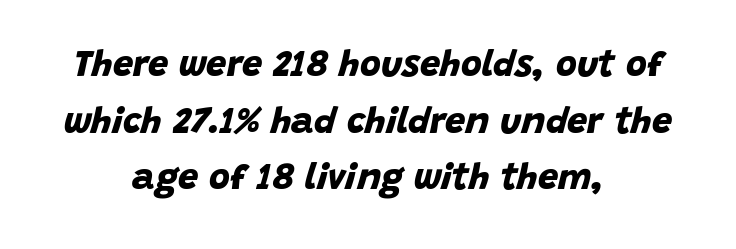
The image shows 36 px bold sans-serif type; set centered, normal line spacing (1.57x), normal letter spacing, not underlined; low stroke contrast and a large x-height.
